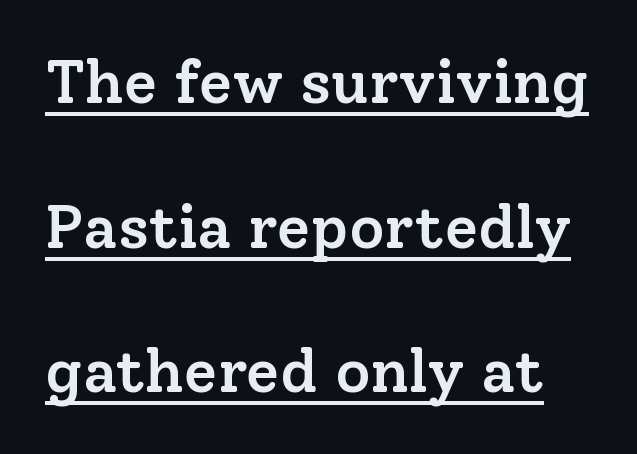
{"serif": "yes", "italic": "no", "bold": "semi", "weight": "semibold", "width": "normal", "stroke_contrast": "low", "x_height": "medium", "monospaced": "no", "underline": "yes", "line_spacing": "loose", "line_spacing_ratio": 2.37, "letter_spacing": "normal", "letter_spacing_em": 0.0, "glyph_px": 61}
